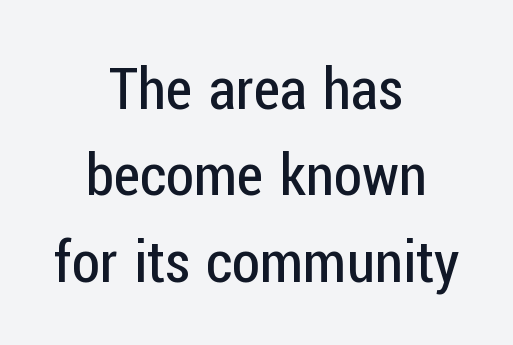
Ordinary non-slanted type is in use. Leftover space on each line is divided equally before and after the words. The passage shown is typed in a proportional face where columns would drift. The letters carry no serifs — their stems end cleanly without finishing strokes.
